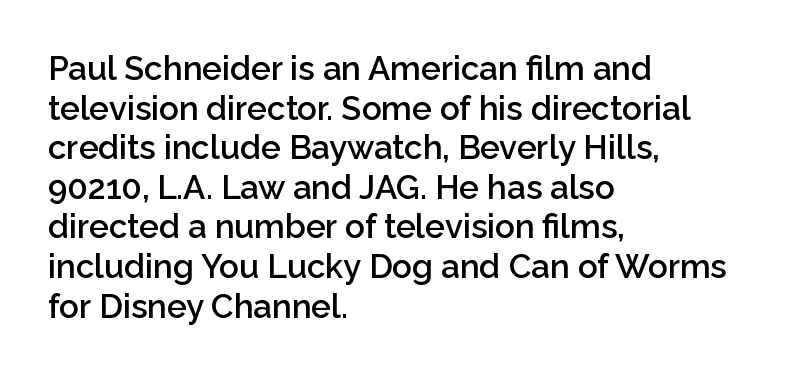
The image shows 33 px semibold sans-serif type, upright; set left-aligned, line spacing 1.2x, normal letter spacing, not underlined; low stroke contrast and a medium x-height.
